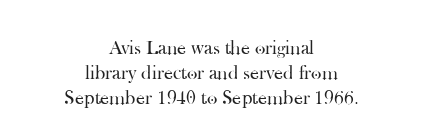
Q: Is the text bold? A: No.
Q: Is the text italic (slanted)? A: No, it is upright.
Q: Is the text underlined? A: No.
Q: How is the paragraph aligned? A: Centered.
Q: Is the spacing between letters normal or unusually wide? A: Normal.
Q: Is the spacing between lines tight, normal or loose? A: Normal.
